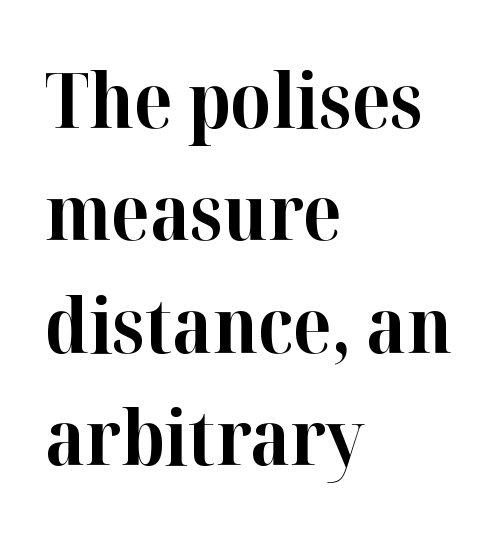
{"serif": "yes", "italic": "no", "bold": "yes", "weight": "bold", "width": "normal", "stroke_contrast": "high", "x_height": "medium", "monospaced": "no", "underline": "no", "align": "left", "line_spacing": "normal", "line_spacing_ratio": 1.46, "letter_spacing": "normal", "letter_spacing_em": 0.0, "glyph_px": 77}
